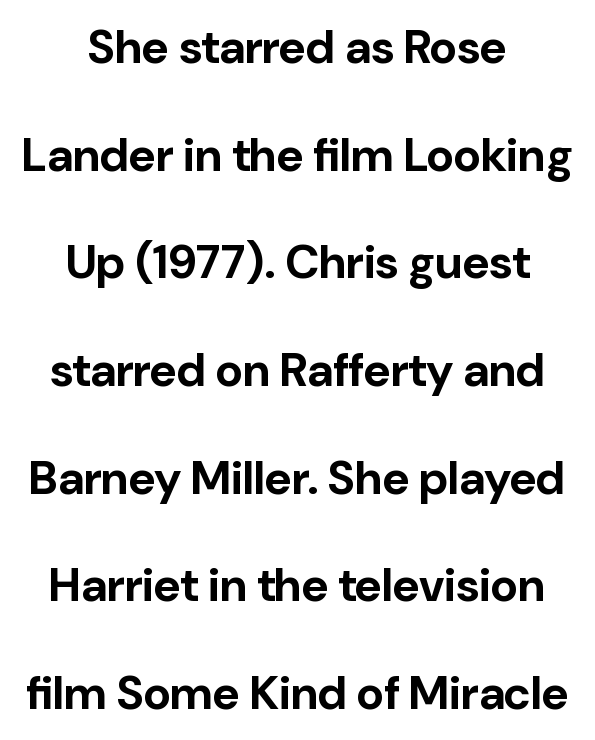
The image shows 47 px bold sans-serif type, upright; set centered, loose line spacing (2.29x), normal letter spacing, not underlined; low stroke contrast and a medium x-height.
